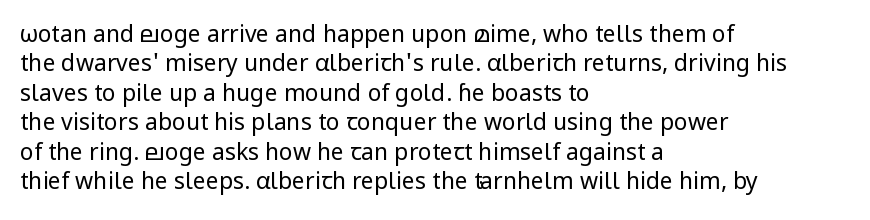
It's the straight-up-and-down kind of type. The face used here is rendered with its standard letterfit. The setting favours the left margin, as ordinary paragraphs usually do. This is not heavy type; no bold has been used. Interline gaps are of average width in this sample.
